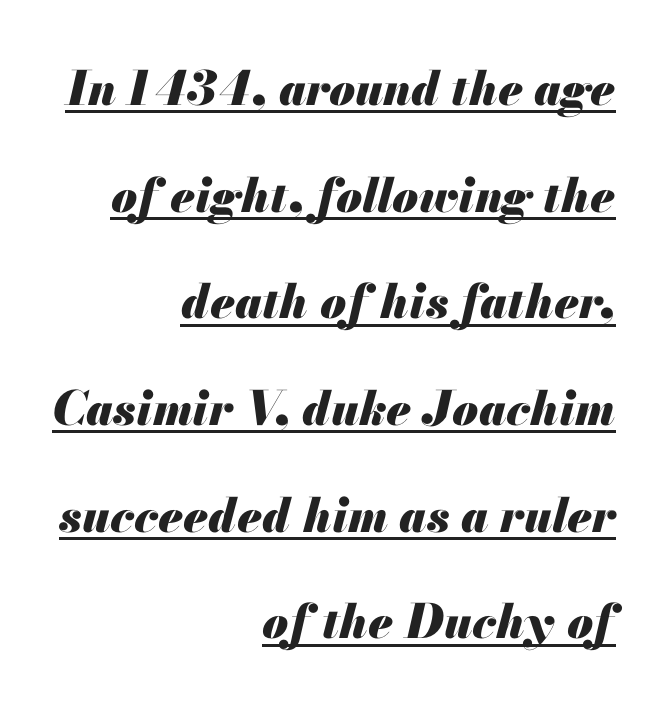
These lines stand farther apart than default settings would place them. The axis of the letterforms is tilted away from vertical. Plenty of ink on the page — the face is bold. No extra tracking has been applied to these lines. Casual observation: everything's shoved over to the right.
